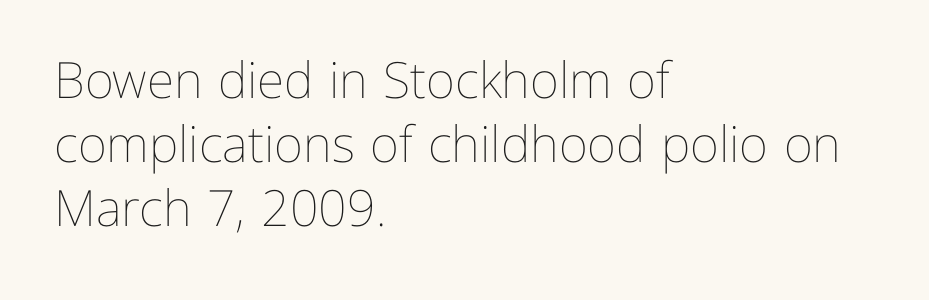
Q: Is the text bold? A: No.
Q: Is the text italic (slanted)? A: No, it is upright.
Q: Is the text underlined? A: No.
Q: How is the paragraph aligned? A: Left-aligned.
Q: Is the spacing between letters normal or unusually wide? A: Normal.
Q: Is the spacing between lines tight, normal or loose? A: Normal.
Q: Width (condensed, normal, or wide)? A: Normal.
Q: Stroke contrast? A: Low.
Q: x-height? A: Medium.
Q: Monospaced? A: No.
